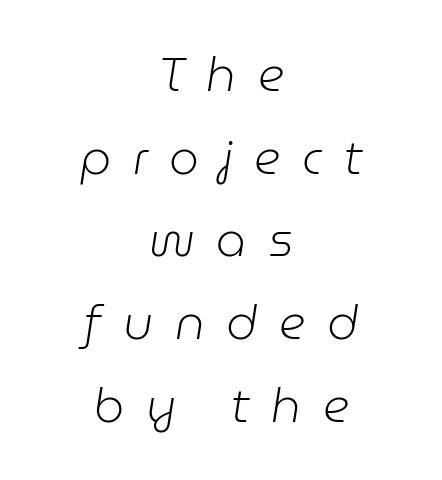
Q: Is the text bold? A: No.
Q: Is the text italic (slanted)? A: Yes, it leans right by about 9 degrees.
Q: Is the text underlined? A: No.
Q: How is the paragraph aligned? A: Centered.
Q: Is the spacing between letters normal or unusually wide? A: Unusually wide.
Q: Width (condensed, normal, or wide)? A: Normal.
Q: Stroke contrast? A: Low.
Q: x-height? A: Medium.
Q: Monospaced? A: No.
